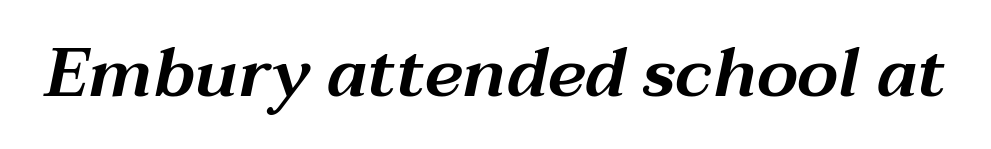
Q: Is the text italic (slanted)? A: Yes, it leans right by about 12 degrees.
Q: Is the text underlined? A: No.
Q: Is the spacing between letters normal or unusually wide? A: Normal.
Q: Width (condensed, normal, or wide)? A: Wide.
Q: Stroke contrast? A: Medium.
Q: x-height? A: Medium.
Q: Monospaced? A: No.
